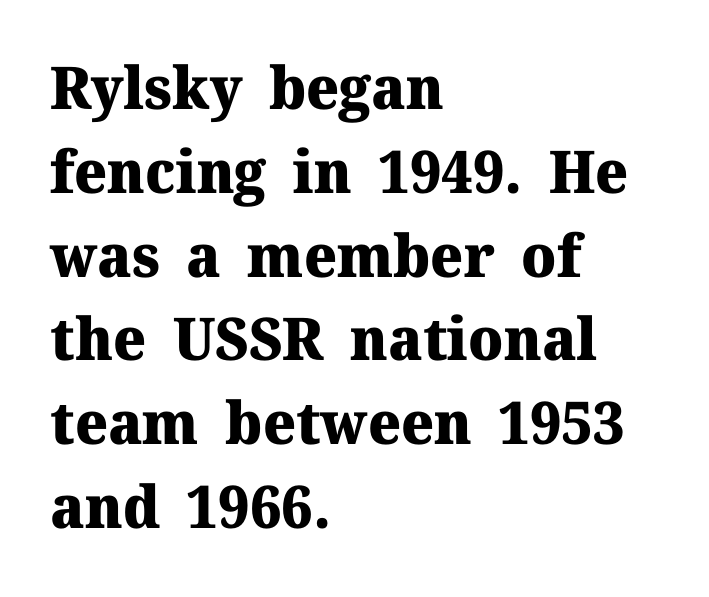
A student would call this left alignment; a typographer would say flush left, rag right. Unmarked baselines from the first word to the last. This sample has the flowing, uneven cadence of proportional lettering. Little horizontal feet cap the strokes, marking this as serif type. When letters stand straight like this, we call the style roman or upright. Horizontal bands of white between lines are of average thickness.
